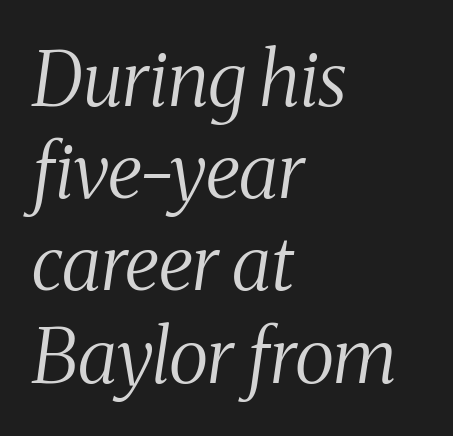
The rendering anchors every line to the left-hand side. The string is rendered with underlining switched off. Classification — serif. Every character sits at an angle, as italics do. Words appear dense and cohesive because spacing is normal. Stroke thickness stays within the range of a standard reading face or lighter.
